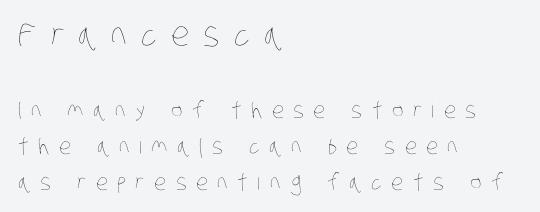
The image shows 33 px thin, condensed type; set left-aligned, normal line spacing (1.64x), unusually wide letter spacing (+0.43 em), not underlined; the first (top) block is 1.5x larger; low stroke contrast and a large x-height.
